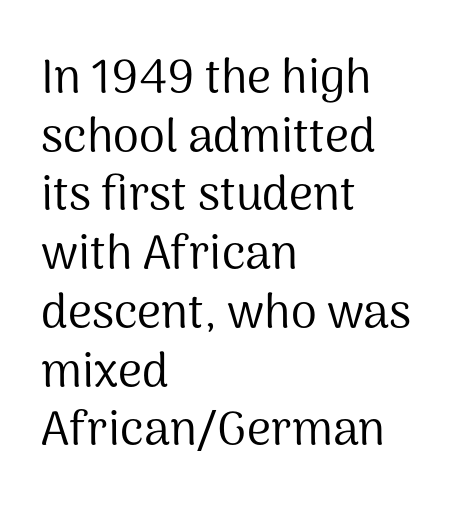
Q: Is the text bold? A: No.
Q: Is the text italic (slanted)? A: No, it is upright.
Q: Is the typeface a serif or a sans-serif typeface? A: Sans-serif.
Q: Is the text underlined? A: No.
Q: How is the paragraph aligned? A: Left-aligned.
Q: Is the spacing between letters normal or unusually wide? A: Normal.
Q: Is the spacing between lines tight, normal or loose? A: Normal.
Q: Width (condensed, normal, or wide)? A: Normal.
Q: Stroke contrast? A: Medium.
Q: x-height? A: Medium.
Q: Monospaced? A: No.
